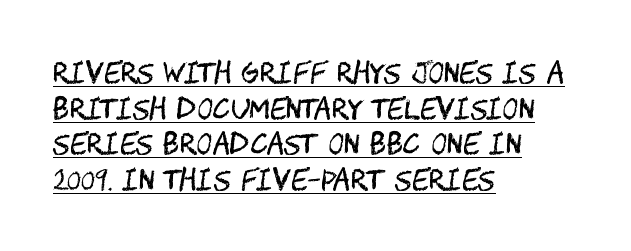
The image shows 27 px text type, upright; set left-aligned, normal line spacing (1.32x), normal letter spacing, underlined.
